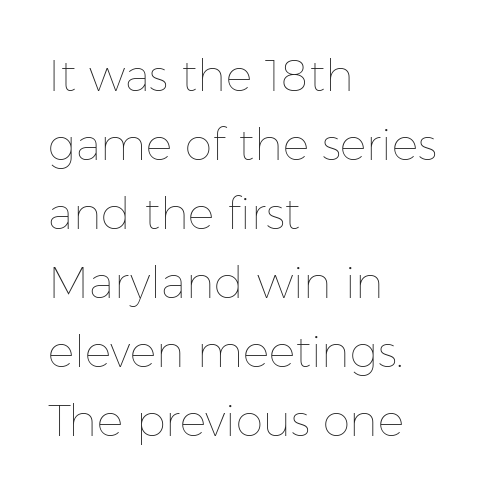
No extra tracking has been applied to these lines. You can tell it's not italic because the verticals are truly vertical. Students, observe: this is what conventionally led text looks like. The face used here is proportionally spaced, like ordinary book or web type.
